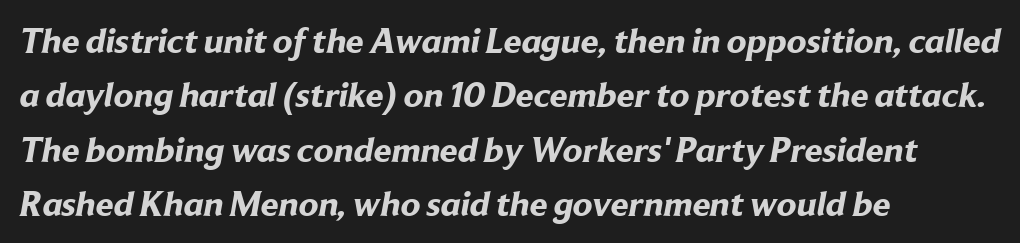
Q: Is the text bold? A: Yes.
Q: Is the typeface a serif or a sans-serif typeface? A: Sans-serif.
Q: Is the text underlined? A: No.
Q: How is the paragraph aligned? A: Left-aligned.
Q: Is the spacing between letters normal or unusually wide? A: Normal.
Q: Is the spacing between lines tight, normal or loose? A: Normal.
Q: Width (condensed, normal, or wide)? A: Normal.
Q: Stroke contrast? A: Low.
Q: x-height? A: Medium.
Q: Monospaced? A: No.
